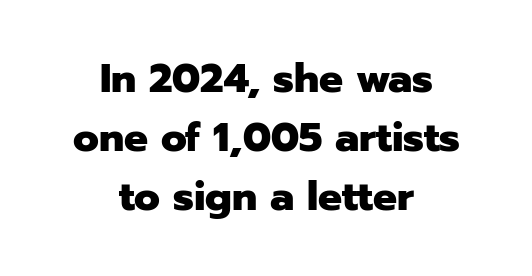
The image shows 40 px heavy sans-serif type, upright; set centered, normal line spacing (1.48x), normal letter spacing, not underlined; low stroke contrast and a medium x-height.
